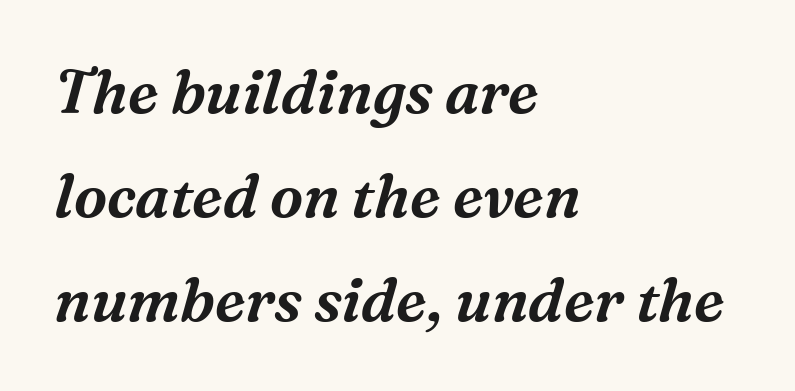
The image shows 60 px serif type, italic (leaning right); set left-aligned, line spacing 1.73x, normal letter spacing, not underlined; medium stroke contrast and a medium x-height.
